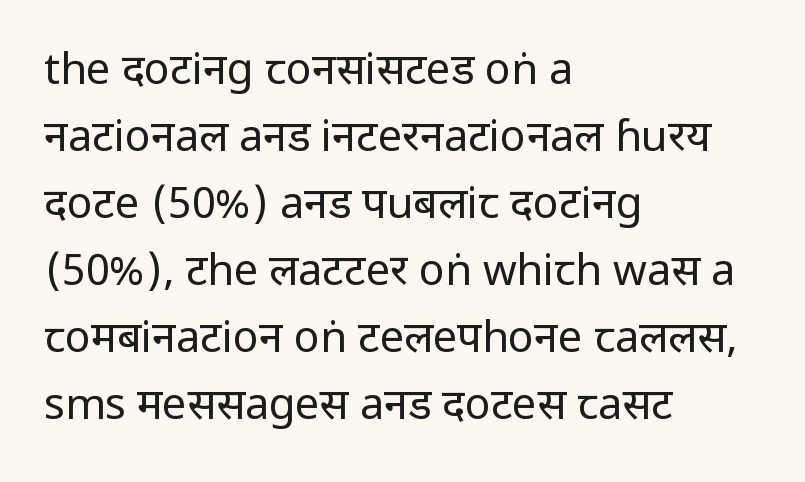
Observe the ordinary spacing: letters are neighbours, not strangers. The baseline area is clear. The passage is arranged the way most books set body copy — flush left. You could not count columns in this text — the font is proportionally spaced. The rows are spaced the way most documents space them. These lines are composed in type without serifs.
